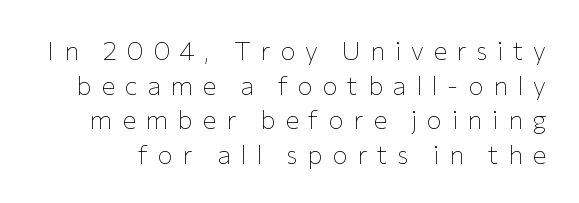
Words float on clear page, feet unadorned. Ascenders rise straight up at ninety degrees. The horizontal fit of the characters is loose and conspicuously gappy. On a weight scale, this lands at 450 or below. This block has exactly the height ordinary leading produces.
